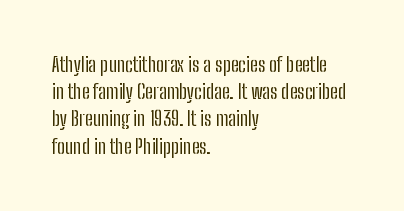
Q: Is the text bold? A: No.
Q: Is the text italic (slanted)? A: No, it is upright.
Q: Is the text underlined? A: No.
Q: How is the paragraph aligned? A: Left-aligned.
Q: Is the spacing between letters normal or unusually wide? A: Normal.
Q: Is the spacing between lines tight, normal or loose? A: Normal.
